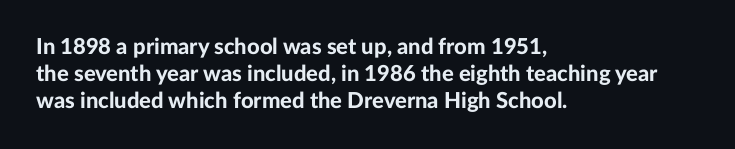
The image shows 22 px bold type, upright; set left-aligned, line spacing 1.22x, normal letter spacing, not underlined.
